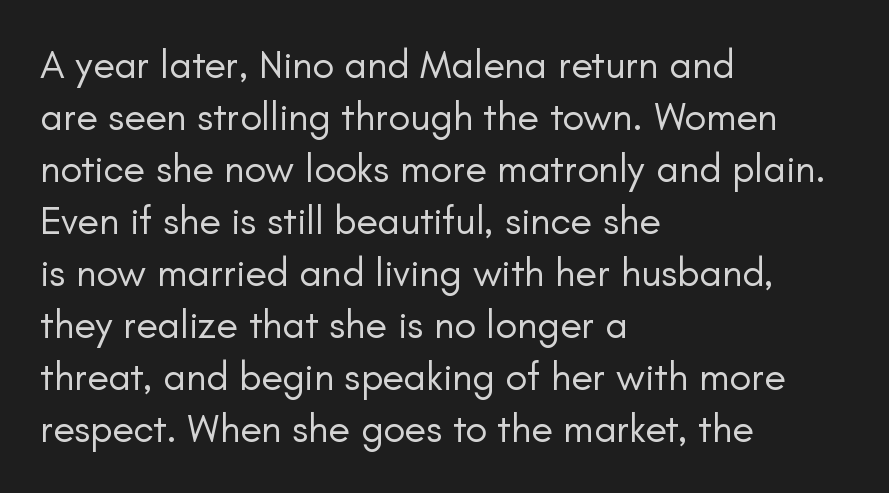
Q: Is the text bold? A: No.
Q: Is the text italic (slanted)? A: No, it is upright.
Q: Is the typeface a serif or a sans-serif typeface? A: Sans-serif.
Q: Is the text underlined? A: No.
Q: How is the paragraph aligned? A: Left-aligned.
Q: Is the spacing between letters normal or unusually wide? A: Normal.
Q: Is the spacing between lines tight, normal or loose? A: Normal.
Q: Width (condensed, normal, or wide)? A: Normal.
Q: Stroke contrast? A: Low.
Q: x-height? A: Small.
Q: Monospaced? A: No.
